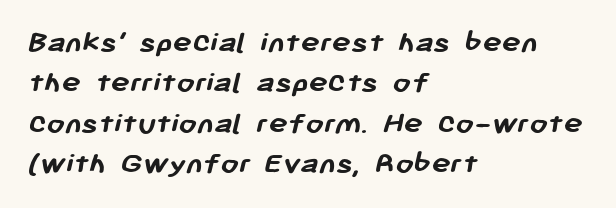
Q: Is the text bold? A: Yes.
Q: Is the typeface a serif or a sans-serif typeface? A: Sans-serif.
Q: Is the text underlined? A: No.
Q: How is the paragraph aligned? A: Left-aligned.
Q: Is the spacing between letters normal or unusually wide? A: Normal.
Q: Is the spacing between lines tight, normal or loose? A: Normal.
Q: Width (condensed, normal, or wide)? A: Normal.
Q: Stroke contrast? A: Low.
Q: x-height? A: Medium.
Q: Monospaced? A: No.
